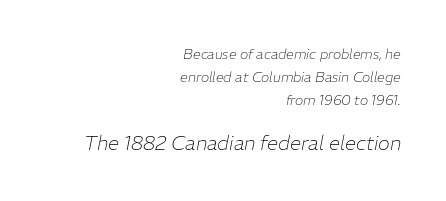
The image shows 20 px text type, italic (leaning right); set right-aligned, normal line spacing (1.64x), normal letter spacing, not underlined; the second (bottom) block is 1.43x larger.
